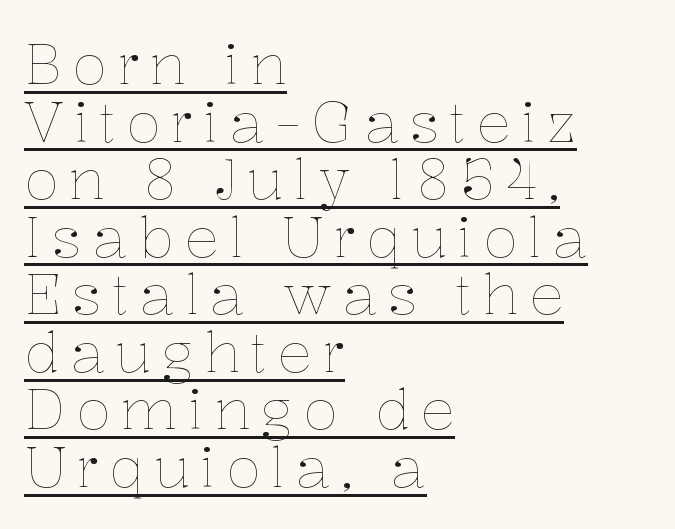
No chunkiness to these letters — they're not bold. The text block is weighted toward the left margin, trailing off unevenly rightward. It's the straight-up-and-down kind of type. Very little white space separates one row of letters from the next.
